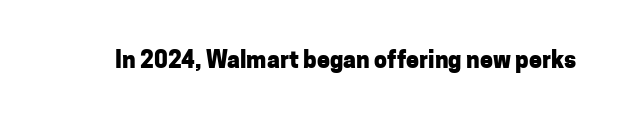
{"italic": "no", "bold": "yes", "underline": "no", "letter_spacing": "normal", "letter_spacing_em": 0.0, "glyph_px": 23}
